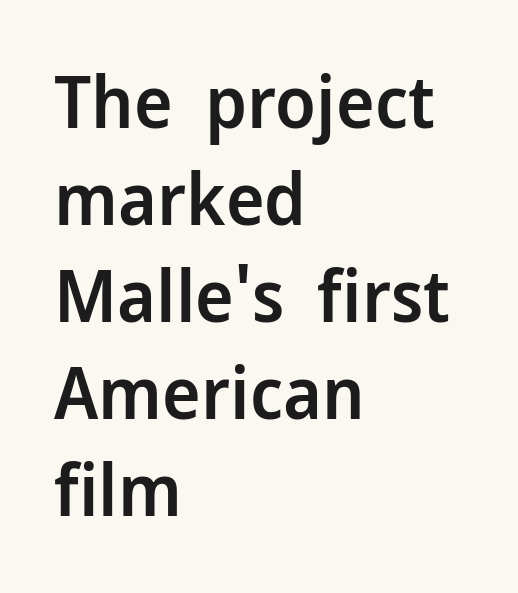
Does the weight exceed regular? Yes, but only to semibold. The space between consecutive lines is moderate. The passage shown has conventional tracking throughout. Underlining? Definitely not there.
